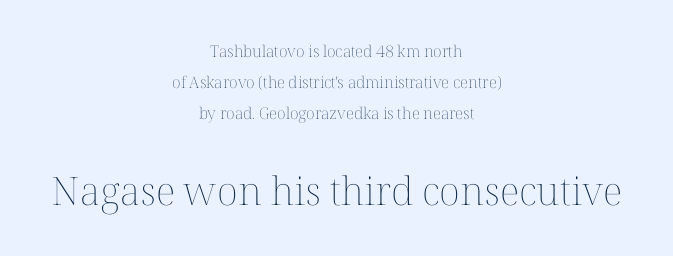
The image shows 39 px thin type, upright; set centered, loose line spacing (1.93x), normal letter spacing, not underlined; the second (bottom) block is 2.44x larger; medium stroke contrast and a medium x-height.
